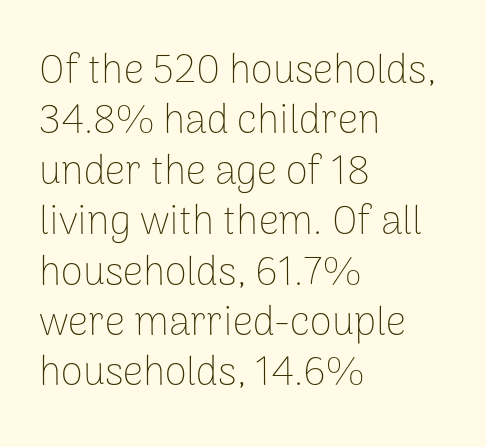
{"serif": "no", "italic": "no", "bold": "no", "weight": "thin", "width": "normal", "stroke_contrast": "low", "x_height": "medium", "monospaced": "no", "underline": "no", "align": "left", "line_spacing": "normal", "line_spacing_ratio": 1.26, "letter_spacing": "normal", "letter_spacing_em": 0.0, "glyph_px": 40}
